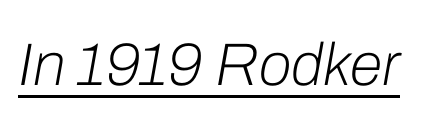
Standard letterfit; no display-style spreading of the glyphs. This is not heavy type; no bold has been used. The rendering uses natural spacing where letterforms have individual widths. The lettering is marked with a stroke running underneath it. This sample uses an oblique cut, with every glyph tilted off the vertical.
